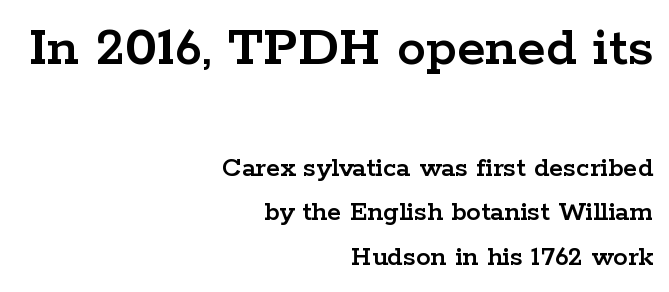
{"serif": "yes", "italic": "no", "width": "wide", "stroke_contrast": "low", "x_height": "medium", "monospaced": "no", "underline": "no", "align": "right", "line_spacing": "normal", "line_spacing_ratio": 1.54, "letter_spacing": "normal", "letter_spacing_em": 0.0, "larger_block": "first", "size_ratio": 2.0, "glyph_px": 58}
